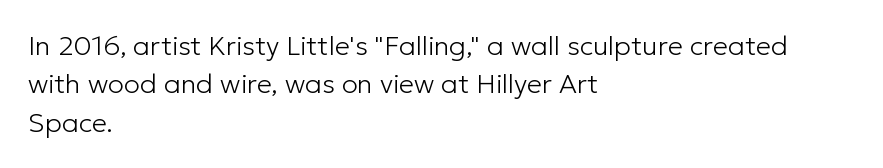
The image shows 27 px text type, upright; set left-aligned, normal line spacing (1.42x), normal letter spacing, not underlined.
